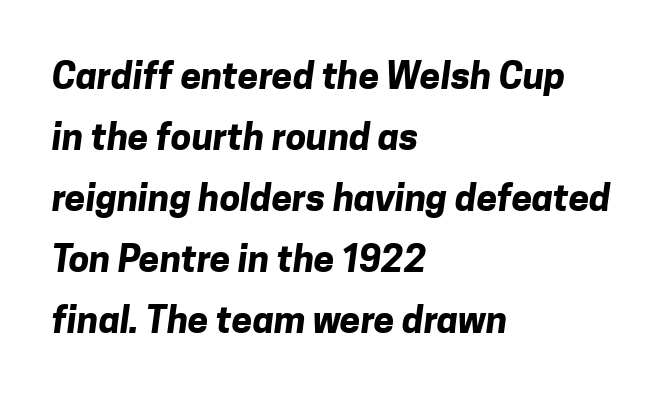
Q: Is the text bold? A: Yes.
Q: Is the typeface a serif or a sans-serif typeface? A: Sans-serif.
Q: Is the text underlined? A: No.
Q: How is the paragraph aligned? A: Left-aligned.
Q: Is the spacing between letters normal or unusually wide? A: Normal.
Q: Is the spacing between lines tight, normal or loose? A: Normal.
Q: Width (condensed, normal, or wide)? A: Normal.
Q: Stroke contrast? A: Low.
Q: x-height? A: Medium.
Q: Monospaced? A: No.
